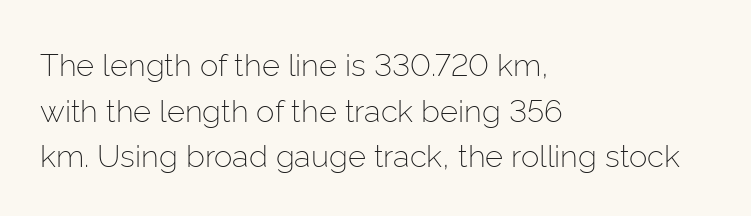
The image shows 31 px light sans-serif type, upright; set left-aligned, normal line spacing (1.47x), normal letter spacing, not underlined; low stroke contrast and a medium x-height.
